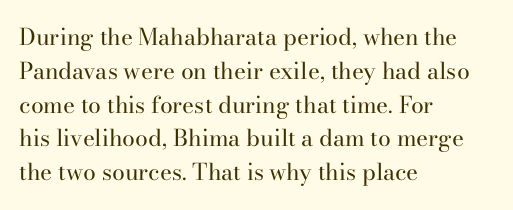
Just letters on the line, the space beneath them empty. Evenly set lines give the paragraph a standard silhouette. Heft: none added — not bold. Notice how the passage keeps a crisp vertical edge on the left only. No extra tracking has been applied to these lines. A roman cut, with each character standing at attention.
